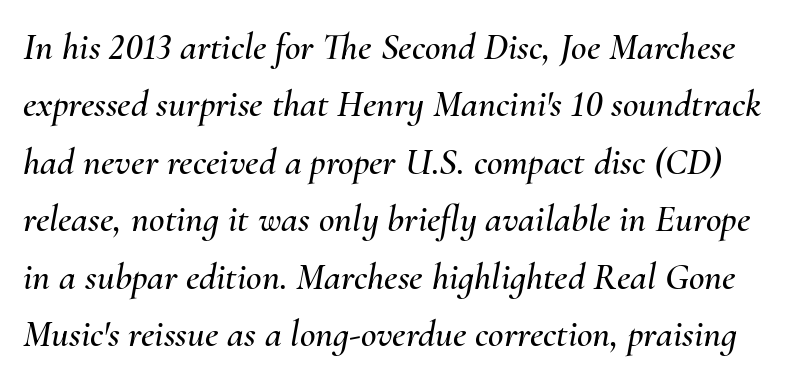
Q: Is the text italic (slanted)? A: Yes, it leans right by about 10 degrees.
Q: Is the text underlined? A: No.
Q: Is the spacing between letters normal or unusually wide? A: Normal.
Q: Is the spacing between lines tight, normal or loose? A: Normal.
Q: Width (condensed, normal, or wide)? A: Normal.
Q: Stroke contrast? A: Medium.
Q: x-height? A: Small.
Q: Monospaced? A: No.
